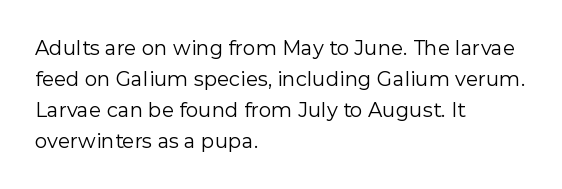
Q: Is the text bold? A: No.
Q: Is the text italic (slanted)? A: No, it is upright.
Q: Is the text underlined? A: No.
Q: How is the paragraph aligned? A: Left-aligned.
Q: Is the spacing between letters normal or unusually wide? A: Normal.
Q: Is the spacing between lines tight, normal or loose? A: Normal.
